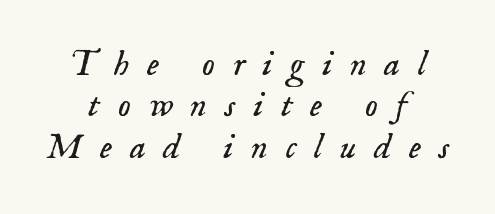
Q: Is the text bold? A: No.
Q: Is the text italic (slanted)? A: Yes, it leans right by about 18 degrees.
Q: Is the typeface a serif or a sans-serif typeface? A: Serif.
Q: Is the text underlined? A: No.
Q: How is the paragraph aligned? A: Centered.
Q: Is the spacing between letters normal or unusually wide? A: Unusually wide.
Q: Is the spacing between lines tight, normal or loose? A: Tight.
Q: Width (condensed, normal, or wide)? A: Normal.
Q: Stroke contrast? A: Low.
Q: x-height? A: Small.
Q: Monospaced? A: No.
